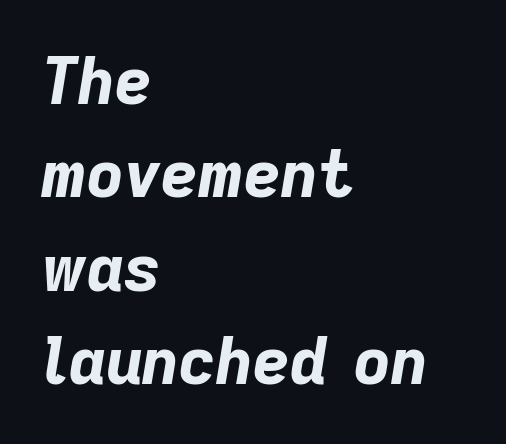
In terms of posture, this sample is oblique. The lines are quadded left. The passage shown is typed in a proportional face where columns would drift. Each row of text sits above clean, open space.
